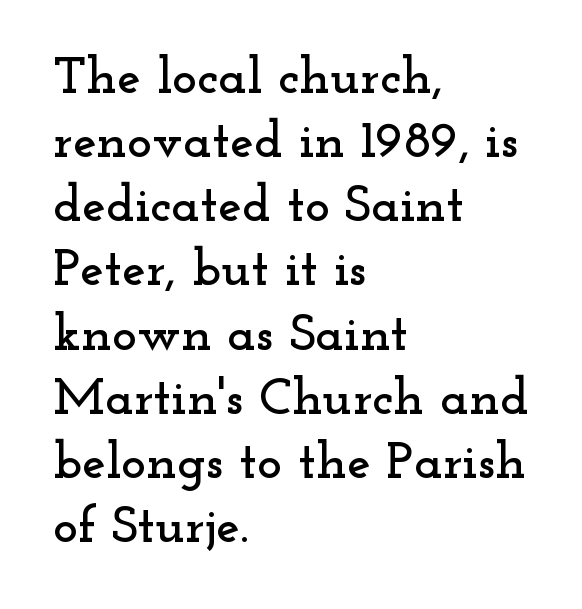
Does the copy run flush right? No — it runs flush left. Think of a printed novel: that variable character pitch is what you see here. Unmarked baselines from the first word to the last. Serifs: yes, visible at the terminals of the letterforms.
